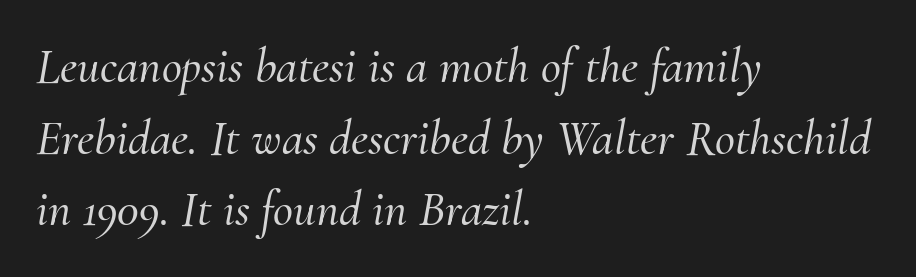
Q: Is the text italic (slanted)? A: Yes, it leans right by about 10 degrees.
Q: Is the typeface a serif or a sans-serif typeface? A: Serif.
Q: Is the text underlined? A: No.
Q: How is the paragraph aligned? A: Left-aligned.
Q: Is the spacing between letters normal or unusually wide? A: Normal.
Q: Is the spacing between lines tight, normal or loose? A: Normal.
Q: Width (condensed, normal, or wide)? A: Normal.
Q: Stroke contrast? A: Medium.
Q: x-height? A: Small.
Q: Monospaced? A: No.
